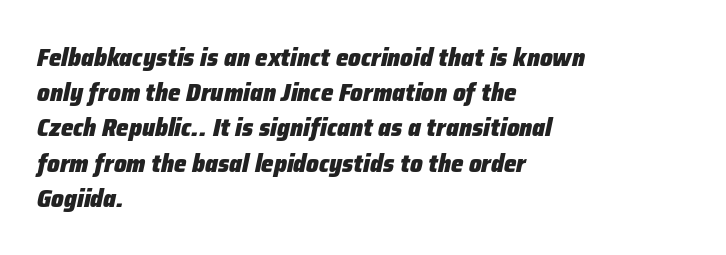
The image shows 25 px bold type, italic (leaning right); set left-aligned, normal line spacing (1.41x), normal letter spacing, not underlined.
